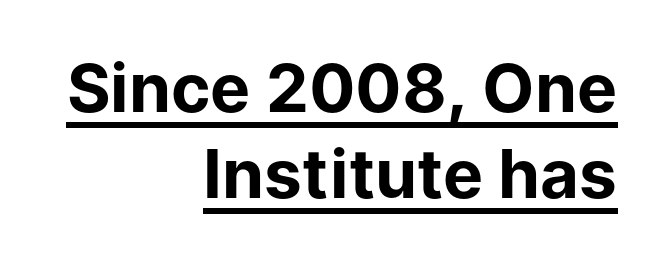
Chunky letters — that's bold for sure. Leading: standard. Does the type have serifs? No, each stem ends abruptly. This is the regular roman posture of the typeface. The passage shown is typed in a proportional face where columns would drift.
